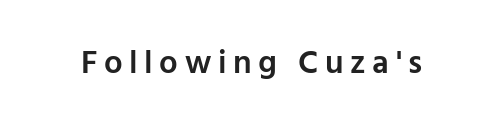
The letters advance in unequal steps, a hallmark of proportional type. Tracking value appears strongly positive — letters spread wide. Is there any slant? The stems are plumb. In terms of letterform style, serifs are entirely absent.
